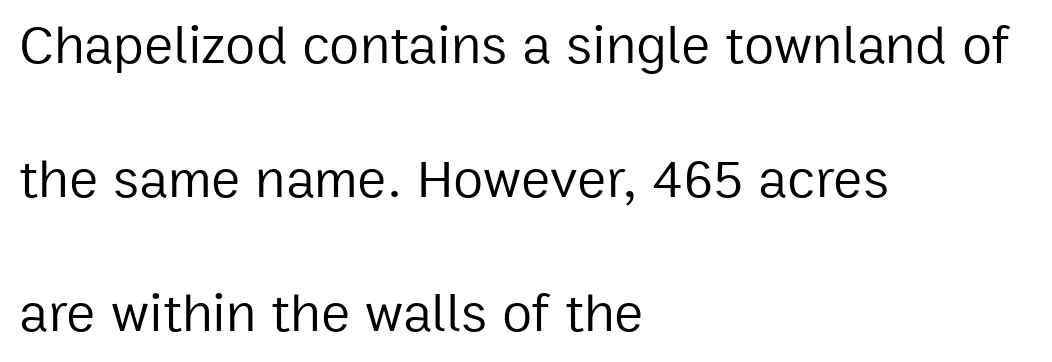
Is there much room between lines? Yes — plenty of vertical air separates them. Each letter keeps its own natural width here, so spacing adapts to shape. Nothing heavy about these letters — not bold at all. A typesetter would mark this as roman, not italic.
